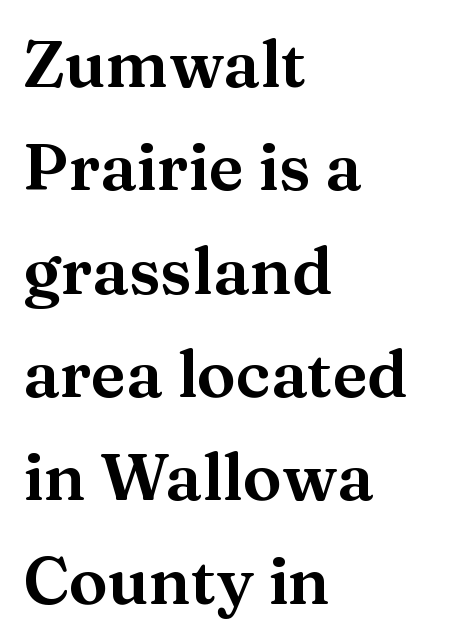
{"serif": "yes", "italic": "no", "width": "wide", "stroke_contrast": "medium", "x_height": "medium", "monospaced": "no", "underline": "no", "align": "left", "line_spacing": "normal", "line_spacing_ratio": 1.59, "letter_spacing": "normal", "letter_spacing_em": 0.0, "glyph_px": 65}
